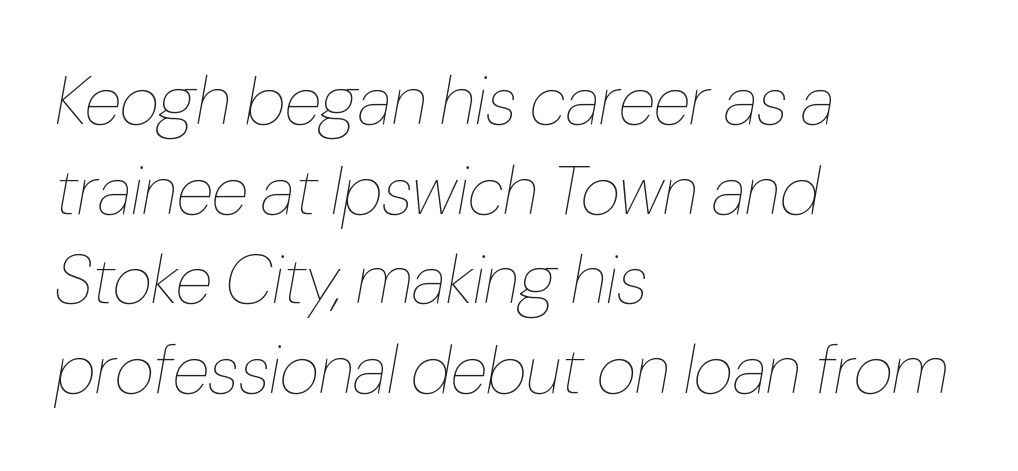
Quick note: interline space is typical. A typesetter would call this proportional, since set widths differ per character. The font sits on the lighter half of the weight spectrum, regular included. There is no visible air inserted between adjacent glyphs. A clean baseline with only descenders dipping below it.
